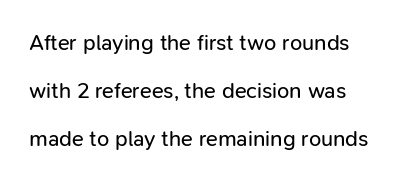
A quiet, ordinary-to-light weight characterises the typeface. Between one letter and the next there's only the usual sliver of space. Summary of vertical rhythm: relaxed, with wide interline spacing. The lettering stays uniformly vertical, giving the passage a roman look. Words float on clear page, feet unadorned.
